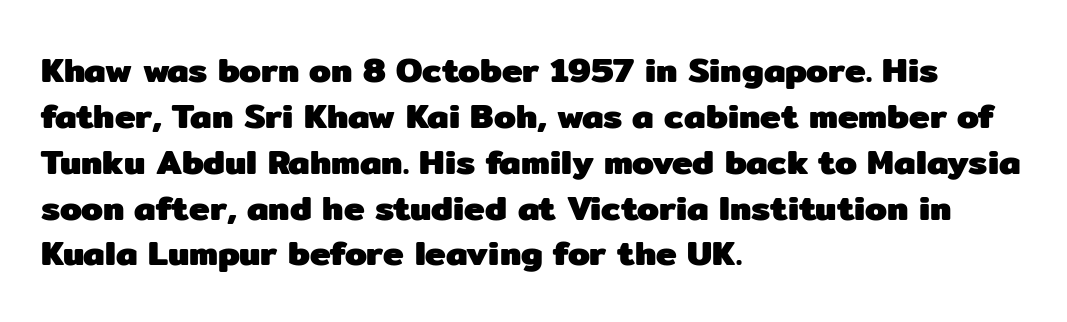
The image shows 35 px heavy sans-serif type, upright; set left-aligned, normal line spacing (1.31x), normal letter spacing, not underlined; low stroke contrast and a medium x-height.
